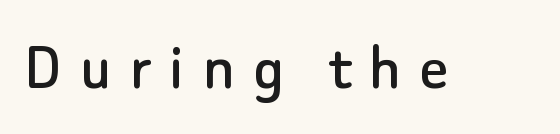
Spacing verdict: proportional, widths tailored to each character. Are there feet on the stems? There aren't — it's a sans. Letters rest on an invisible, unmarked baseline. Observe the wide spacing: letters keep a clear distance from each other. If you drew a line through each stem, it would be perfectly vertical.
